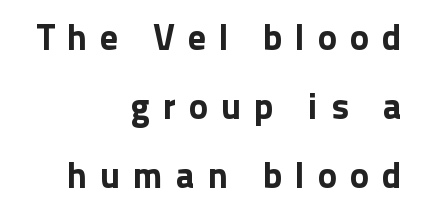
The image shows 36 px sans-serif type, upright; set right-aligned, loose line spacing (1.91x), unusually wide letter spacing (+0.36 em), not underlined; low stroke contrast and a medium x-height.
